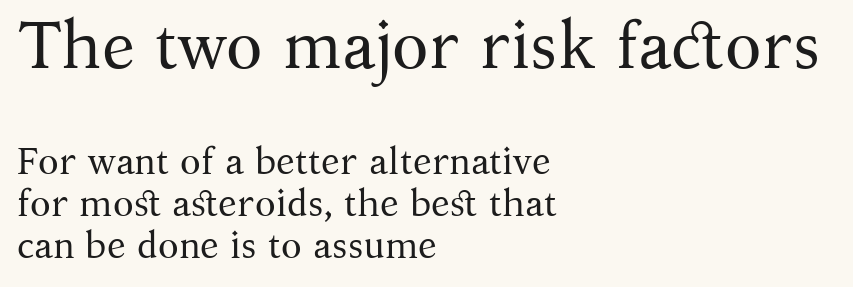
Q: Is the text bold? A: No.
Q: Is the text italic (slanted)? A: No, it is upright.
Q: Is the typeface a serif or a sans-serif typeface? A: Serif.
Q: Is the text underlined? A: No.
Q: How is the paragraph aligned? A: Left-aligned.
Q: Is the spacing between letters normal or unusually wide? A: Normal.
Q: Is the spacing between lines tight, normal or loose? A: Tight.
Q: Which block of text is set in a larger size, the first (top) or the second (bottom)? A: The first (top) one.
Q: Width (condensed, normal, or wide)? A: Normal.
Q: Stroke contrast? A: Medium.
Q: x-height? A: Medium.
Q: Monospaced? A: No.
